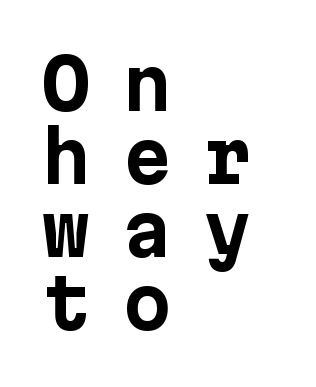
Q: Is the text bold? A: Yes.
Q: Is the text italic (slanted)? A: No, it is upright.
Q: Is the typeface a serif or a sans-serif typeface? A: Sans-serif.
Q: Is the text underlined? A: No.
Q: How is the paragraph aligned? A: Left-aligned.
Q: Is the spacing between letters normal or unusually wide? A: Unusually wide.
Q: Is the spacing between lines tight, normal or loose? A: Tight.
Q: Width (condensed, normal, or wide)? A: Normal.
Q: Stroke contrast? A: Low.
Q: x-height? A: Medium.
